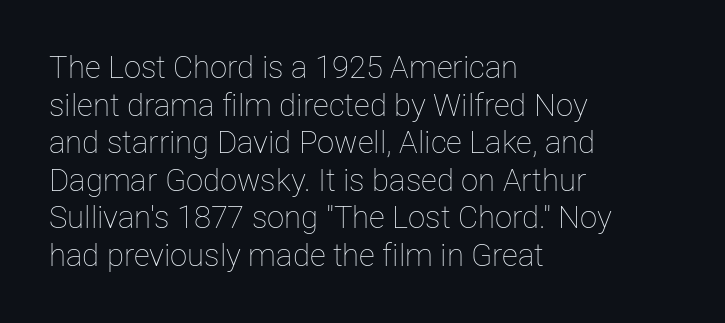
Q: Is the text bold? A: No.
Q: Is the text italic (slanted)? A: No, it is upright.
Q: Is the text underlined? A: No.
Q: How is the paragraph aligned? A: Left-aligned.
Q: Is the spacing between letters normal or unusually wide? A: Normal.
Q: Width (condensed, normal, or wide)? A: Normal.
Q: Stroke contrast? A: Low.
Q: x-height? A: Medium.
Q: Monospaced? A: No.
